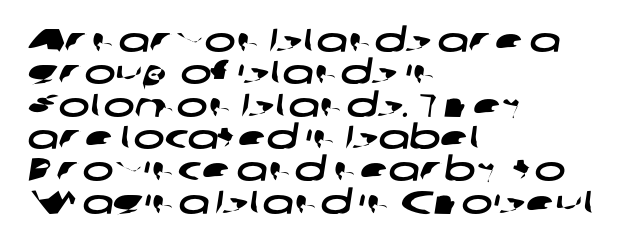
The image shows 33 px wide sans-serif type; set left-aligned, tight line spacing (0.98x), normal letter spacing, not underlined; low stroke contrast and a medium x-height.
